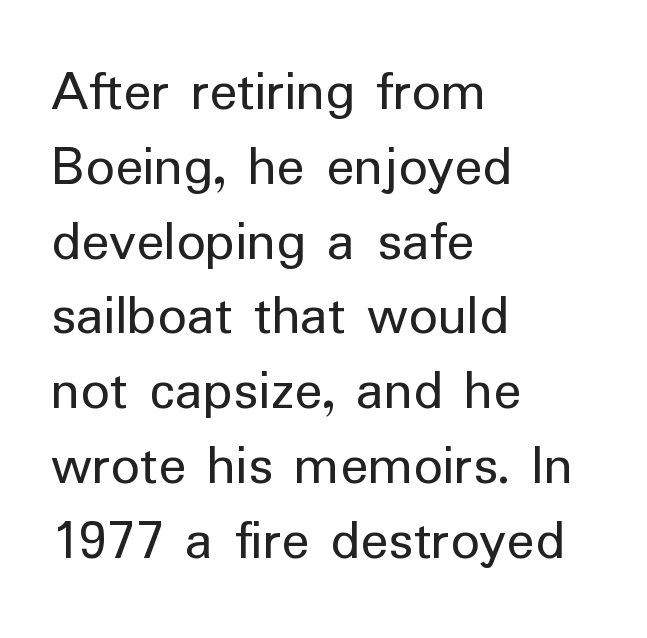
Here the glyphs are tracked normally, forming tight word shapes. The compositor pushed each line to the left boundary. To sum up the face: it is a sans, with no serifs. These lines were composed using upright roman letters.
